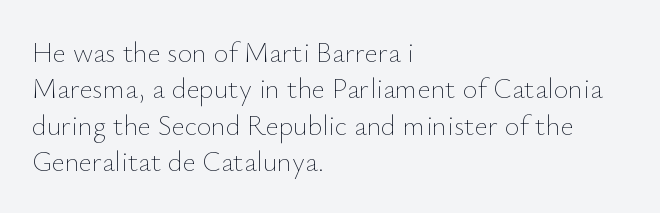
The image shows 28 px thin type, upright; set left-aligned, normal line spacing (1.3x), normal letter spacing, not underlined; low stroke contrast and a small x-height.
